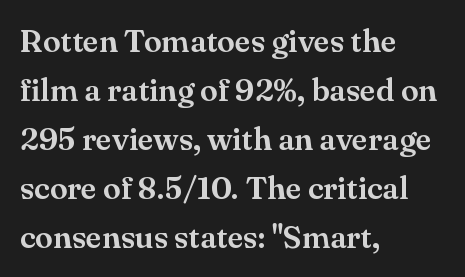
If you drew a line through each stem, it would be perfectly vertical. Interline gaps are of average width in this sample. Little horizontal feet cap the strokes, marking this as serif type. Words float on clear page, feet unadorned.
